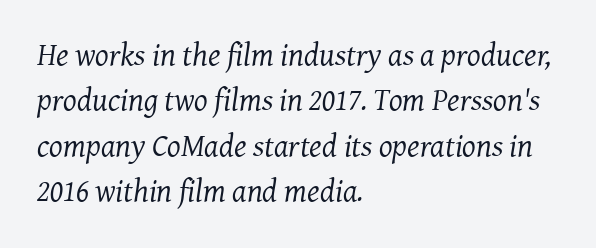
The image shows 32 px regular-weight serif type, italic (leaning right); set left-aligned, normal line spacing (1.42x), normal letter spacing, not underlined; medium stroke contrast and a medium x-height.
